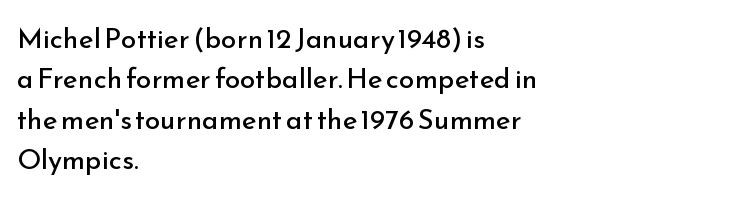
The image shows 28 px regular-weight sans-serif type, upright; set left-aligned, normal line spacing (1.44x), normal letter spacing, not underlined; low stroke contrast and a small x-height.
